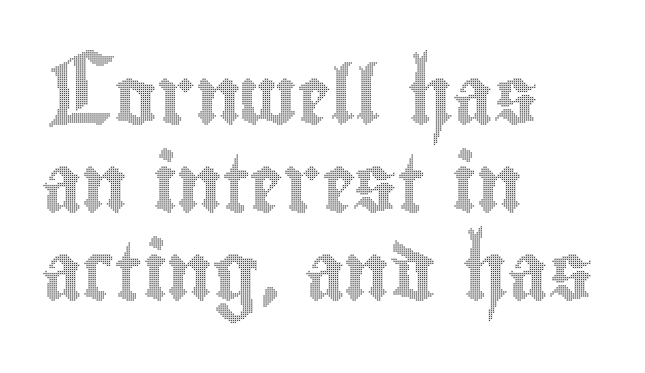
Q: Is the text italic (slanted)? A: No, it is upright.
Q: Is the text underlined? A: No.
Q: How is the paragraph aligned? A: Left-aligned.
Q: Is the spacing between letters normal or unusually wide? A: Normal.
Q: Is the spacing between lines tight, normal or loose? A: Normal.
Q: Width (condensed, normal, or wide)? A: Condensed.
Q: x-height? A: Small.
Q: Monospaced? A: No.
